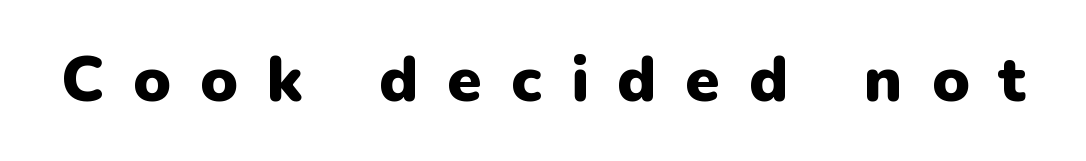
{"serif": "no", "italic": "no", "bold": "yes", "weight": "heavy", "width": "normal", "stroke_contrast": "low", "x_height": "medium", "monospaced": "no", "underline": "no", "letter_spacing": "wide", "letter_spacing_em": 0.46, "glyph_px": 63}
